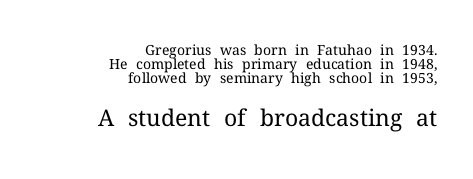
{"italic": "no", "bold": "no", "underline": "no", "align": "right", "line_spacing": "tight", "line_spacing_ratio": 0.99, "letter_spacing": "normal", "letter_spacing_em": 0.0, "larger_block": "second", "size_ratio": 1.64, "glyph_px": 23}
